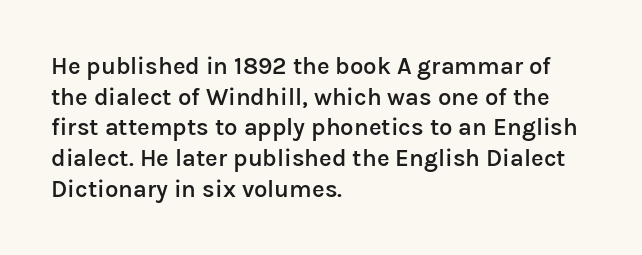
The image shows 24 px text type, upright; set left-aligned, normal line spacing (1.28x), normal letter spacing, not underlined.
